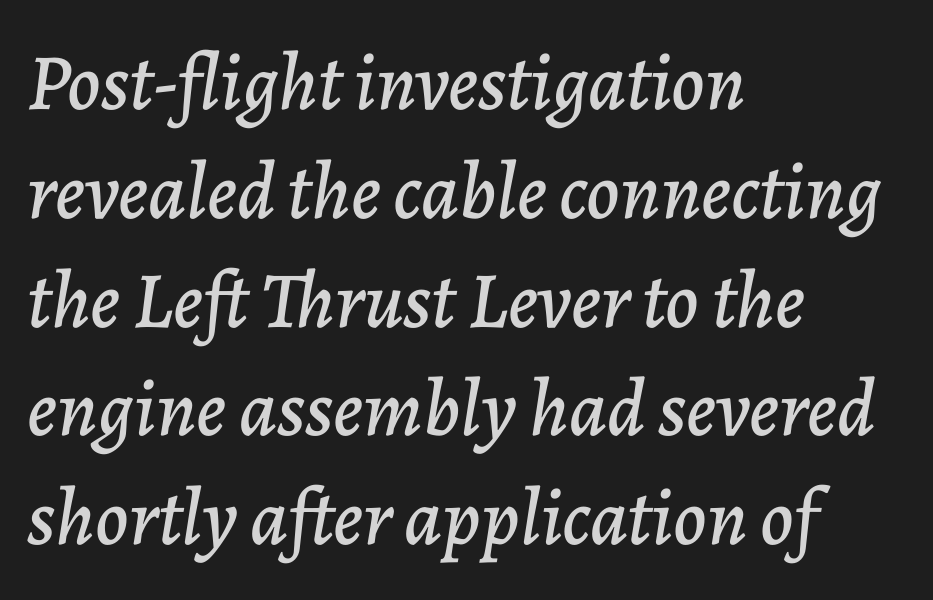
Q: Is the text italic (slanted)? A: Yes, it leans right by about 7 degrees.
Q: Is the text underlined? A: No.
Q: How is the paragraph aligned? A: Left-aligned.
Q: Is the spacing between letters normal or unusually wide? A: Normal.
Q: Is the spacing between lines tight, normal or loose? A: Normal.
Q: Width (condensed, normal, or wide)? A: Normal.
Q: Stroke contrast? A: Low.
Q: x-height? A: Medium.
Q: Monospaced? A: No.
